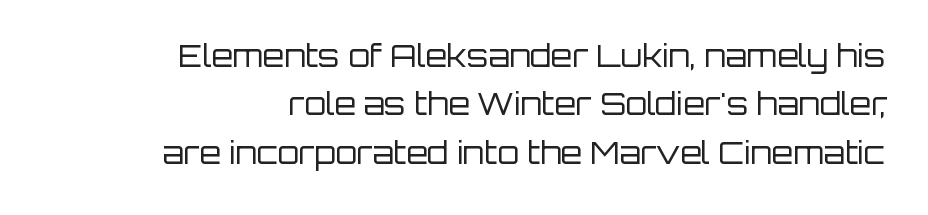
Successive baselines arrive at the customary interval. Notice how the stems are strictly vertical — no italics here. In CSS terms this would be text-align: right. Students, note that the glyphs here touch the page at normal intervals.
